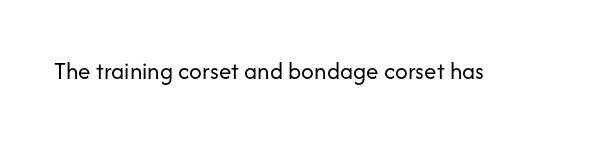
The rendering keeps characters at their native spacing. The font sits on the lighter half of the weight spectrum, regular included. Quick note: underline off. Is there any slant? The stems are plumb.
